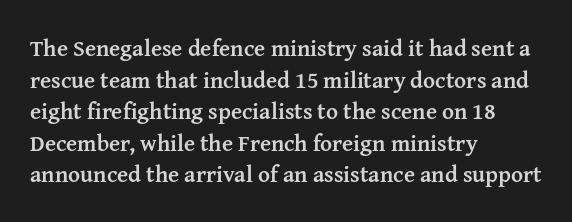
The image shows 23 px bold type, upright; set left-aligned, normal line spacing (1.37x), normal letter spacing, not underlined.
